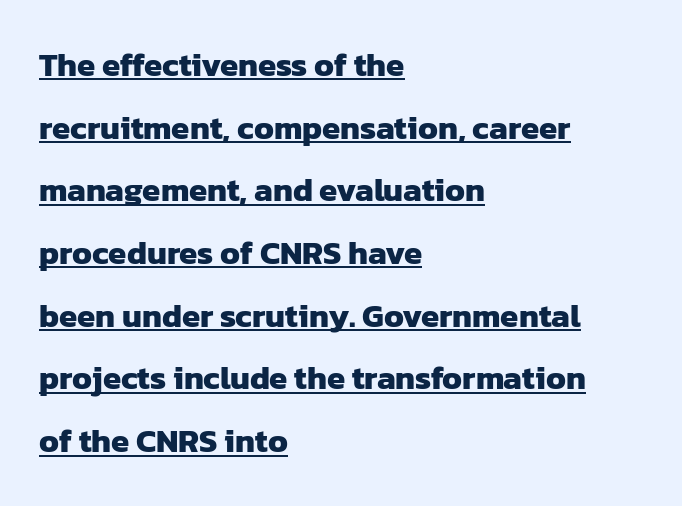
The image shows 33 px heavy sans-serif type; set left-aligned, loose line spacing (1.9x), normal letter spacing, underlined; low stroke contrast and a medium x-height.
